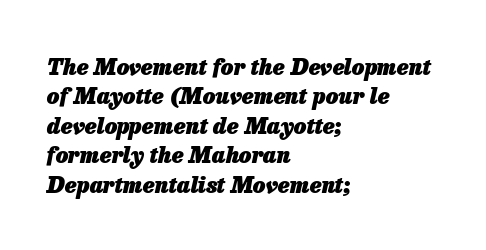
{"italic": "yes", "lean": "right", "slant_degrees": 13, "bold": "yes", "underline": "no", "align": "left", "line_spacing": "normal", "line_spacing_ratio": 1.34, "letter_spacing": "normal", "letter_spacing_em": 0.0, "glyph_px": 22}
